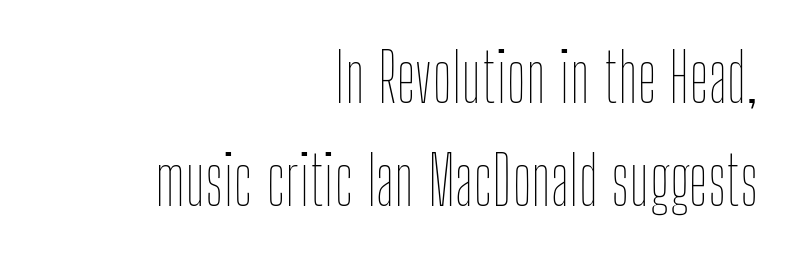
{"italic": "no", "bold": "no", "weight": "thin", "width": "condensed", "stroke_contrast": "low", "x_height": "medium", "monospaced": "no", "underline": "no", "align": "right", "line_spacing": "normal", "line_spacing_ratio": 1.54, "letter_spacing": "normal", "letter_spacing_em": 0.0, "glyph_px": 67}
